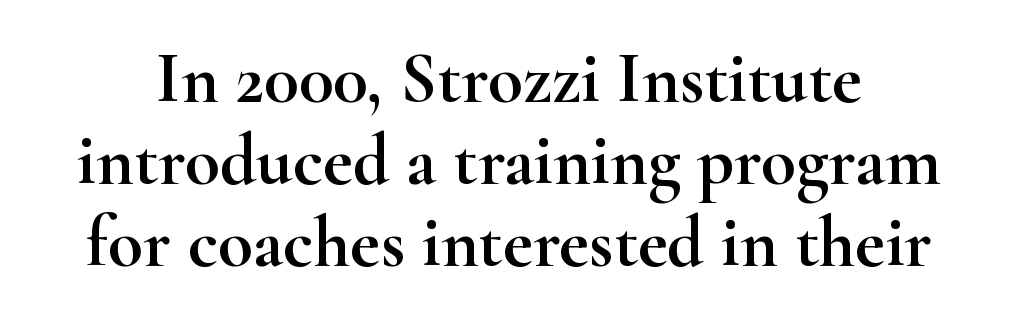
{"serif": "yes", "italic": "no", "width": "wide", "stroke_contrast": "high", "x_height": "small", "monospaced": "no", "underline": "no", "line_spacing": "tight", "line_spacing_ratio": 1.14, "letter_spacing": "normal", "letter_spacing_em": 0.0, "glyph_px": 72}
